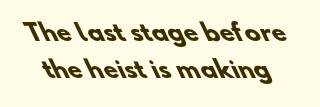
The image shows 23 px bold type; set normal line spacing (1.59x), normal letter spacing, not underlined.
